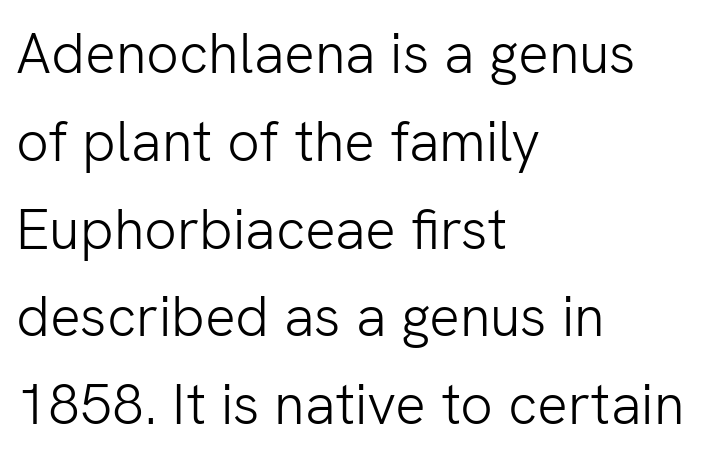
{"serif": "no", "italic": "no", "bold": "no", "weight": "light", "width": "normal", "stroke_contrast": "low", "x_height": "medium", "monospaced": "no", "underline": "no", "align": "left", "line_spacing": "normal", "line_spacing_ratio": 1.54, "letter_spacing": "normal", "letter_spacing_em": 0.0, "glyph_px": 57}
